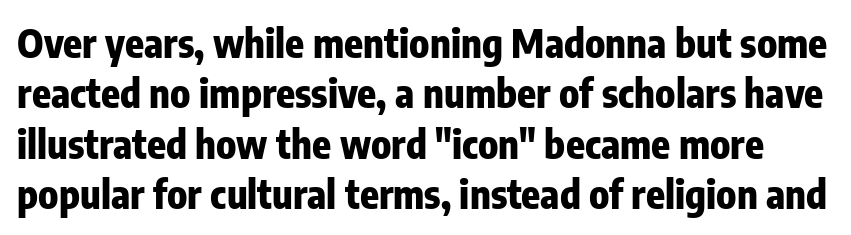
{"serif": "no", "italic": "no", "bold": "yes", "weight": "heavy", "width": "condensed", "stroke_contrast": "low", "x_height": "medium", "monospaced": "no", "underline": "no", "line_spacing": "normal", "line_spacing_ratio": 1.29, "letter_spacing": "normal", "letter_spacing_em": 0.0, "glyph_px": 39}
